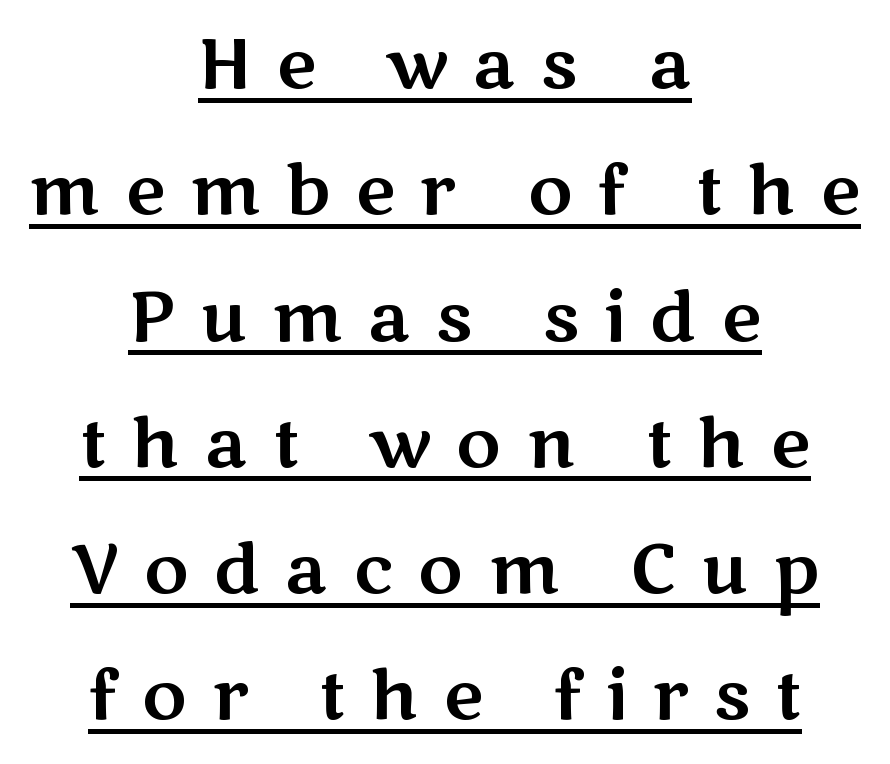
Q: Is the text italic (slanted)? A: No, it is upright.
Q: Is the typeface a serif or a sans-serif typeface? A: Sans-serif.
Q: Is the text underlined? A: Yes.
Q: How is the paragraph aligned? A: Centered.
Q: Is the spacing between letters normal or unusually wide? A: Unusually wide.
Q: Width (condensed, normal, or wide)? A: Wide.
Q: Stroke contrast? A: Medium.
Q: x-height? A: Medium.
Q: Monospaced? A: No.
